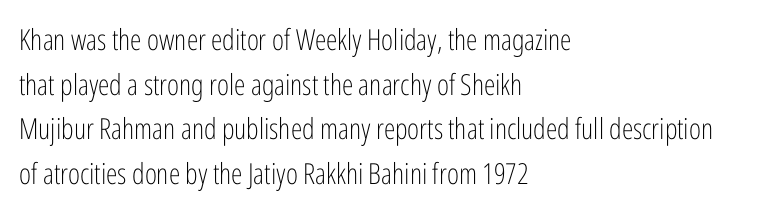
The image shows 29 px light, condensed sans-serif type, upright; set left-aligned, normal line spacing (1.54x), normal letter spacing, not underlined; low stroke contrast and a medium x-height.
